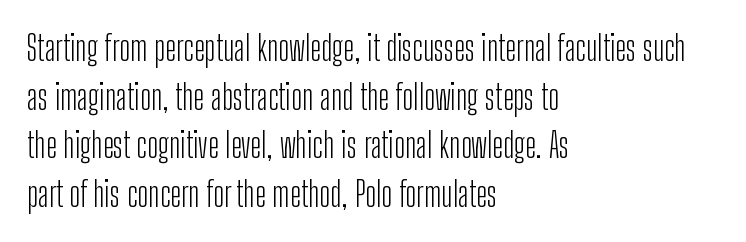
{"serif": "no", "italic": "no", "bold": "no", "weight": "light", "width": "condensed", "stroke_contrast": "low", "x_height": "medium", "monospaced": "no", "underline": "no", "align": "left", "line_spacing": "normal", "line_spacing_ratio": 1.43, "letter_spacing": "normal", "letter_spacing_em": 0.0, "glyph_px": 34}
